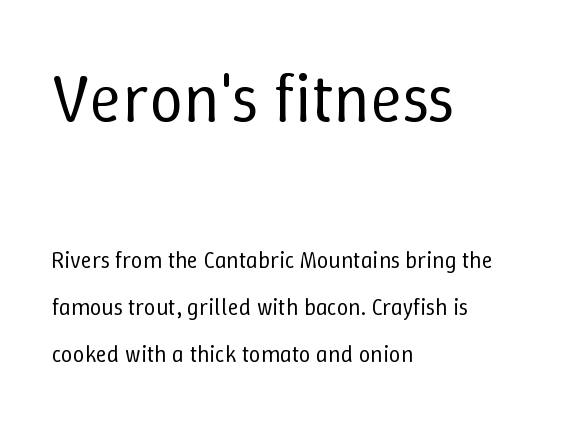
{"italic": "no", "bold": "no", "weight": "regular", "width": "normal", "stroke_contrast": "low", "x_height": "medium", "monospaced": "no", "underline": "no", "align": "left", "line_spacing": "loose", "line_spacing_ratio": 2.03, "letter_spacing": "normal", "letter_spacing_em": 0.0, "larger_block": "first", "size_ratio": 2.96, "glyph_px": 68}
